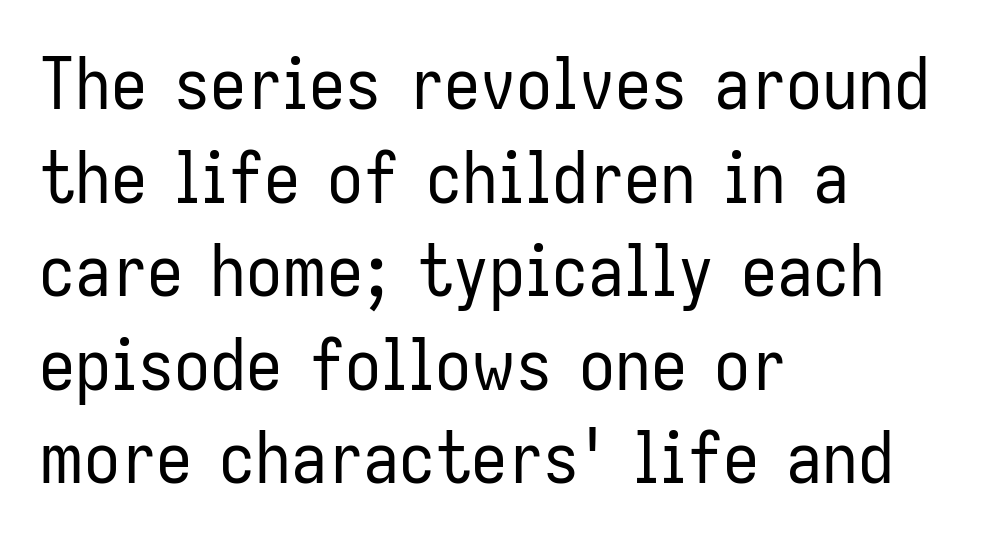
Q: Is the text bold? A: No.
Q: Is the text italic (slanted)? A: No, it is upright.
Q: Is the typeface a serif or a sans-serif typeface? A: Sans-serif.
Q: Is the text underlined? A: No.
Q: How is the paragraph aligned? A: Left-aligned.
Q: Is the spacing between letters normal or unusually wide? A: Normal.
Q: Is the spacing between lines tight, normal or loose? A: Normal.
Q: Width (condensed, normal, or wide)? A: Condensed.
Q: Stroke contrast? A: Low.
Q: x-height? A: Medium.
Q: Monospaced? A: No.
